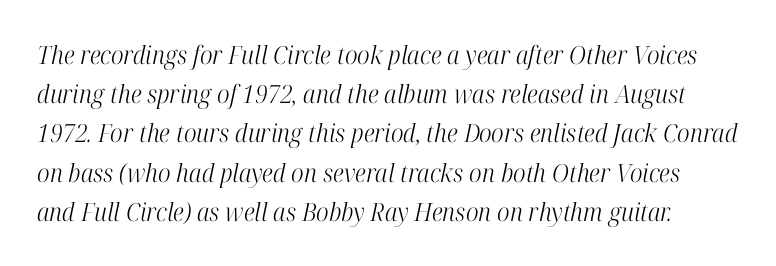
The image shows 25 px text type, italic (leaning right); set normal line spacing (1.57x), normal letter spacing, not underlined.
